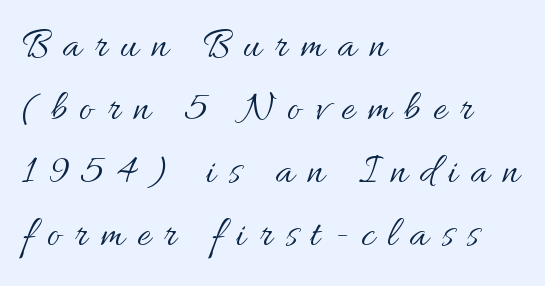
The image shows 41 px regular-weight type; set left-aligned, normal line spacing (1.54x), unusually wide letter spacing (+0.32 em), not underlined; medium stroke contrast and a small x-height.
